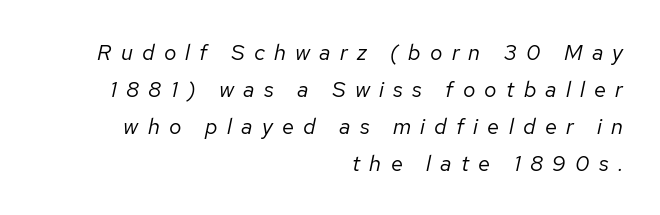
Q: Is the text bold? A: No.
Q: Is the text italic (slanted)? A: Yes, it leans right by about 12 degrees.
Q: Is the text underlined? A: No.
Q: How is the paragraph aligned? A: Right-aligned.
Q: Is the spacing between letters normal or unusually wide? A: Unusually wide.
Q: Is the spacing between lines tight, normal or loose? A: Normal.
